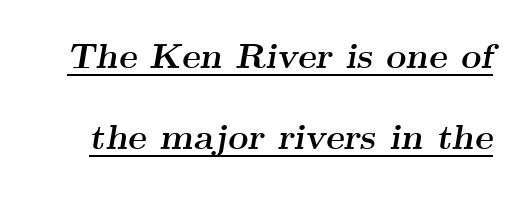
Q: Is the text bold? A: Yes.
Q: Is the text italic (slanted)? A: Yes, it leans right by about 9 degrees.
Q: Is the typeface a serif or a sans-serif typeface? A: Serif.
Q: Is the text underlined? A: Yes.
Q: Is the spacing between letters normal or unusually wide? A: Normal.
Q: Is the spacing between lines tight, normal or loose? A: Loose.
Q: Width (condensed, normal, or wide)? A: Wide.
Q: Stroke contrast? A: Medium.
Q: x-height? A: Small.
Q: Monospaced? A: No.
